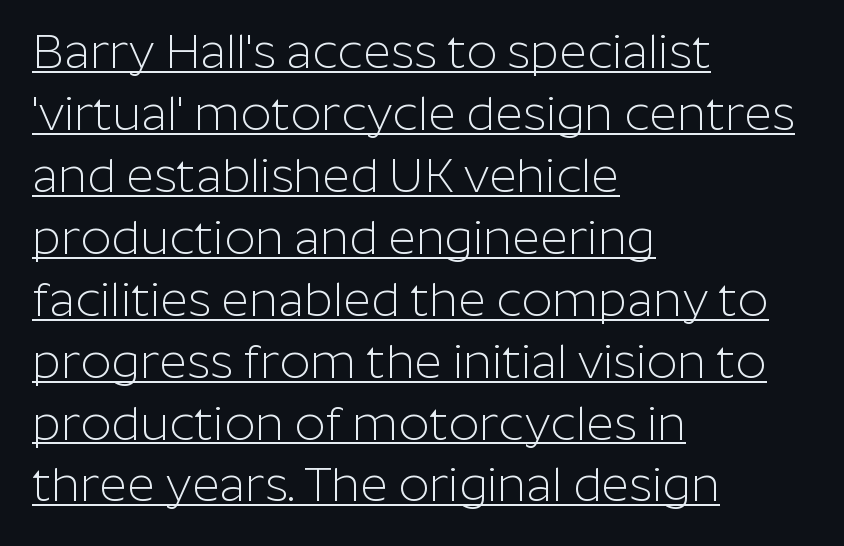
Heft: none added — not bold. This is underlined copy, the kind a proofreader might mark for attention. Here the designer chose a conventional face with non-uniform glyph widths. Every character sits straight up, as roman type does. Characters follow at the spacing the type designer built in.
